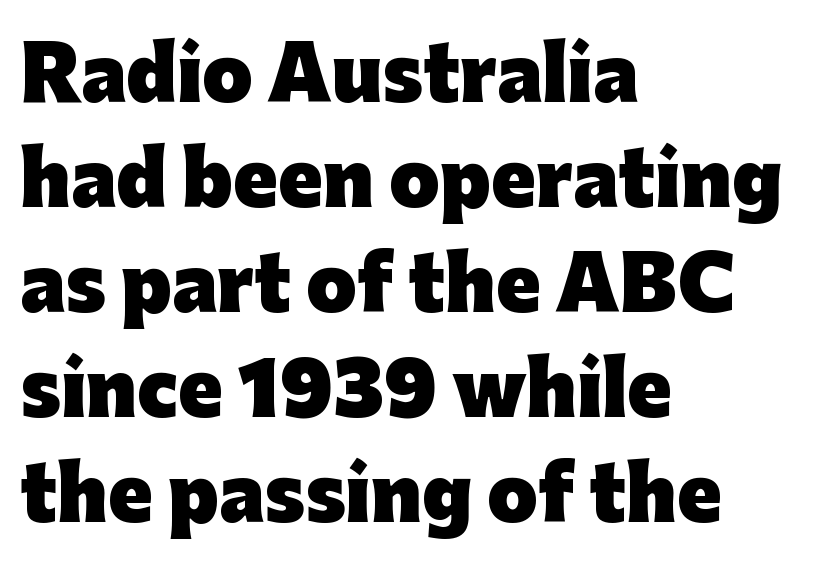
A clean baseline with only descenders dipping below it. The rendering anchors every line to the left-hand side. Horizontal bands of white between lines are of average thickness. Note: no serifs on the glyphs.
